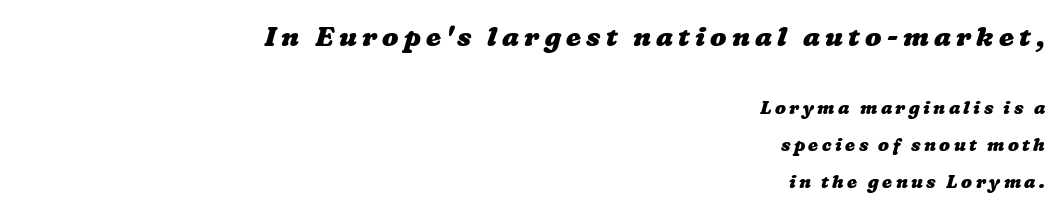
Q: Is the text bold? A: Yes.
Q: Is the text underlined? A: No.
Q: How is the paragraph aligned? A: Right-aligned.
Q: Is the spacing between lines tight, normal or loose? A: Loose.
Q: Which block of text is set in a larger size, the first (top) or the second (bottom)? A: The first (top) one.
